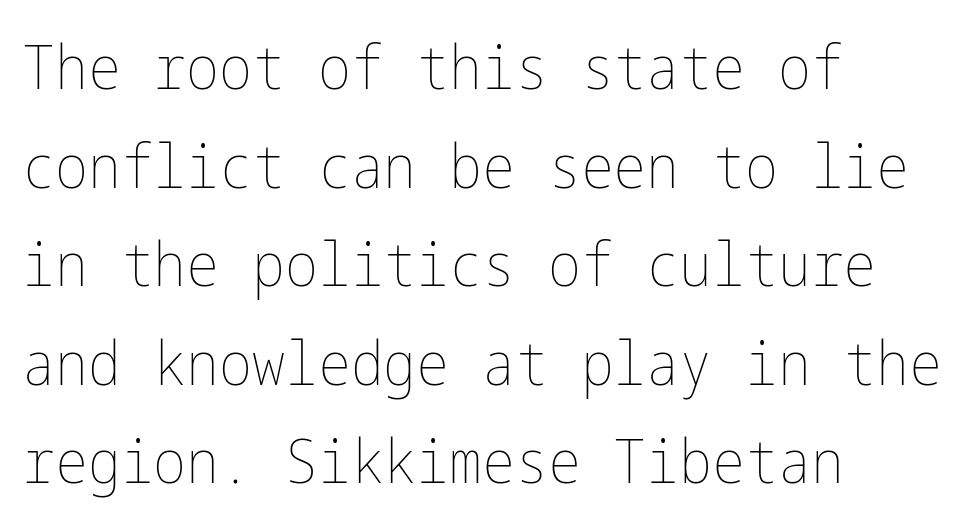
This rendering leaves character spacing at its baseline value. Whoever set this chose a conventional vertical rhythm. Ascenders rise straight up at ninety degrees. Horizontally, the lines are justified to the leading edge only.
